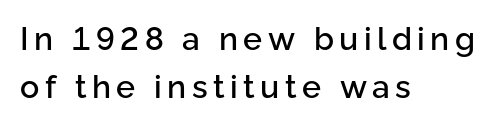
The image shows 32 px sans-serif type, upright; set left-aligned, normal line spacing (1.5x), not underlined; low stroke contrast and a medium x-height.
